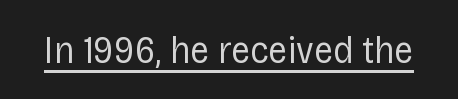
Vertical stems look standard width or narrower in stroke. Nothing unusual about the tracking: characters are spaced as the font intends. Looks like regular typesetting: each glyph gets only the width it needs. The characters display no serif detailing; their extremities are plain. The words here are underlined.
